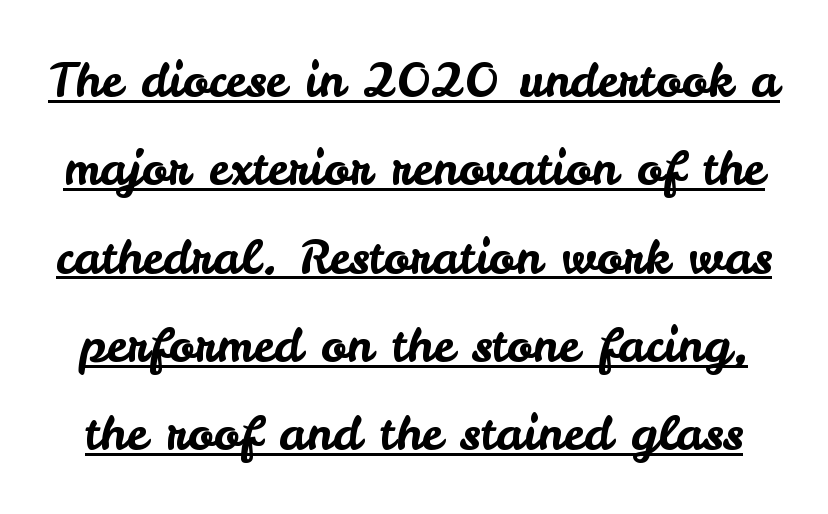
Q: Is the text italic (slanted)? A: Yes.
Q: Is the typeface a serif or a sans-serif typeface? A: Sans-serif.
Q: Is the text underlined? A: Yes.
Q: Is the spacing between letters normal or unusually wide? A: Normal.
Q: Width (condensed, normal, or wide)? A: Normal.
Q: Stroke contrast? A: Low.
Q: x-height? A: Small.
Q: Monospaced? A: No.
